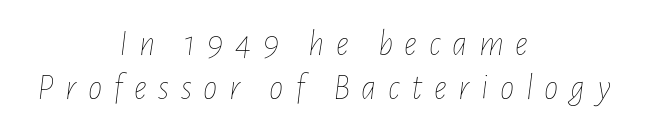
Q: Is the text bold? A: No.
Q: Is the text italic (slanted)? A: Yes, it leans right by about 7 degrees.
Q: Is the text underlined? A: No.
Q: How is the paragraph aligned? A: Centered.
Q: Is the spacing between letters normal or unusually wide? A: Unusually wide.
Q: Width (condensed, normal, or wide)? A: Condensed.
Q: Stroke contrast? A: Low.
Q: x-height? A: Medium.
Q: Monospaced? A: No.
